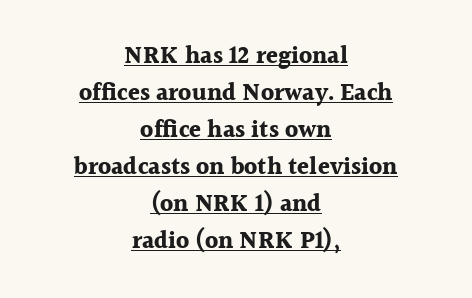
The image shows 24 px bold type, upright; set centered, normal line spacing (1.54x), normal letter spacing, underlined.
